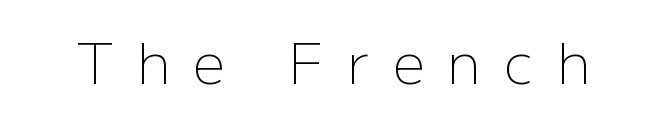
Q: Is the text bold? A: No.
Q: Is the text italic (slanted)? A: No, it is upright.
Q: Is the typeface a serif or a sans-serif typeface? A: Sans-serif.
Q: Is the text underlined? A: No.
Q: Is the spacing between letters normal or unusually wide? A: Unusually wide.
Q: Width (condensed, normal, or wide)? A: Normal.
Q: Stroke contrast? A: Low.
Q: x-height? A: Medium.
Q: Monospaced? A: No.
